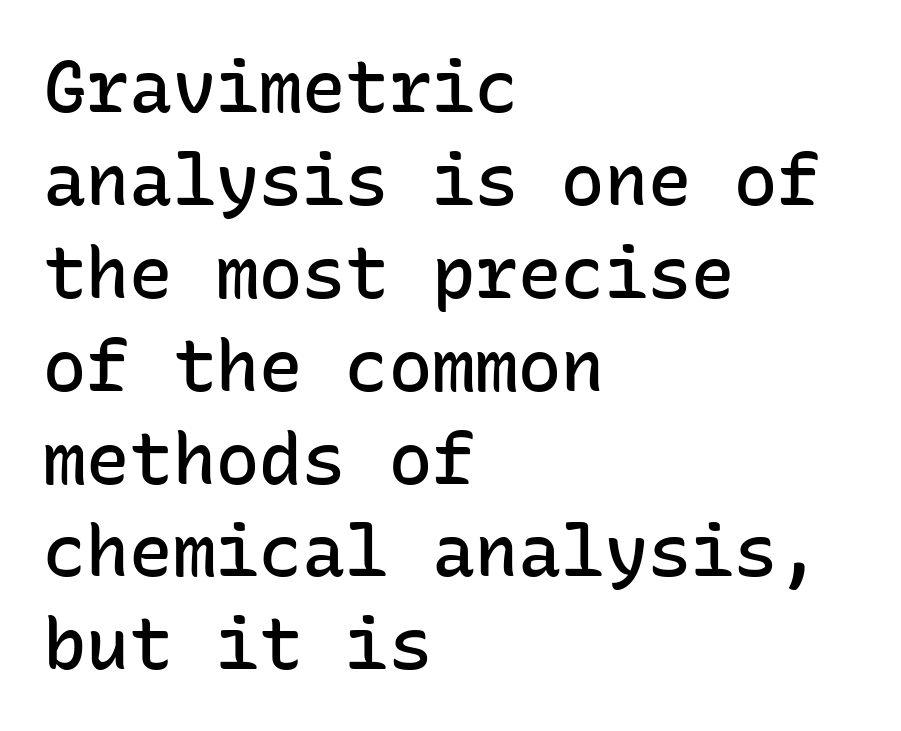
{"serif": "no", "italic": "no", "bold": "semi", "weight": "semibold", "width": "normal", "stroke_contrast": "low", "x_height": "medium", "monospaced": "yes", "underline": "no", "align": "left", "line_spacing": "normal", "line_spacing_ratio": 1.29, "letter_spacing": "normal", "letter_spacing_em": 0.0, "glyph_px": 72}
